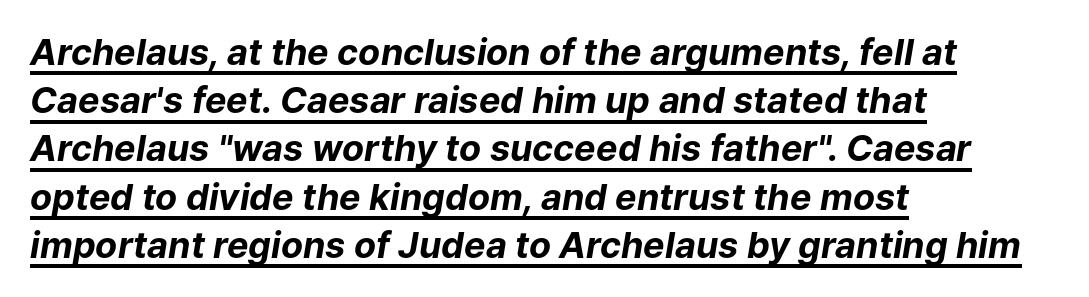
{"italic": "yes", "lean": "right", "slant_degrees": 9, "bold": "yes", "weight": "bold", "width": "normal", "stroke_contrast": "low", "x_height": "medium", "monospaced": "no", "underline": "yes", "align": "left", "line_spacing": "normal", "line_spacing_ratio": 1.34, "letter_spacing": "normal", "letter_spacing_em": 0.0, "glyph_px": 36}
